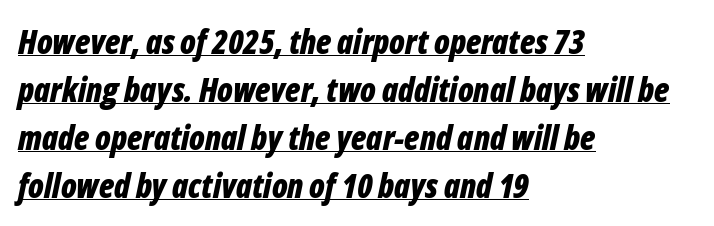
Quick note: interline space is typical. The lettering tilts uniformly, giving the passage an italic look. How heavy is the stroke? Heavy — this is a bold. In terms of letterspacing, this is plain default setting. Caption: lettering with a line underneath. In CSS terms this would be text-align: left.
